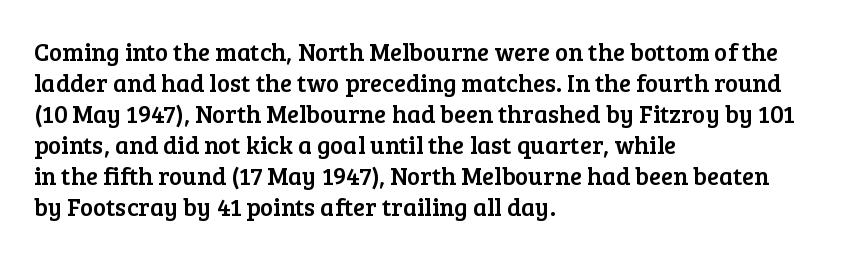
{"italic": "no", "underline": "no", "align": "left", "line_spacing_ratio": 1.24, "letter_spacing": "normal", "letter_spacing_em": 0.0, "glyph_px": 25}
